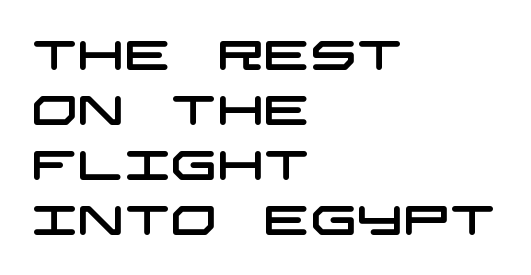
Q: Is the typeface a serif or a sans-serif typeface? A: Sans-serif.
Q: Is the text underlined? A: No.
Q: How is the paragraph aligned? A: Left-aligned.
Q: Is the spacing between letters normal or unusually wide? A: Normal.
Q: Is the spacing between lines tight, normal or loose? A: Normal.
Q: Width (condensed, normal, or wide)? A: Wide.
Q: Stroke contrast? A: Low.
Q: x-height? A: Large.
